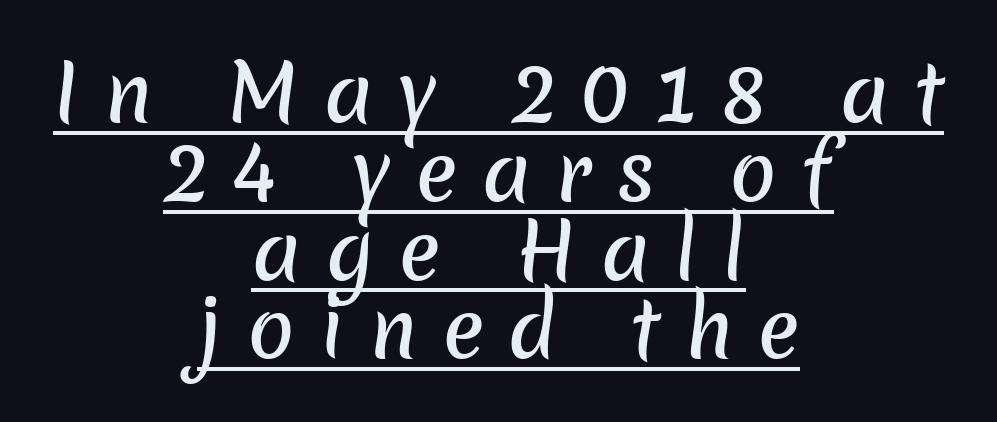
The image shows 78 px sans-serif type; set centered, tight line spacing (1.01x), unusually wide letter spacing (+0.31 em), underlined; low stroke contrast and a medium x-height.
